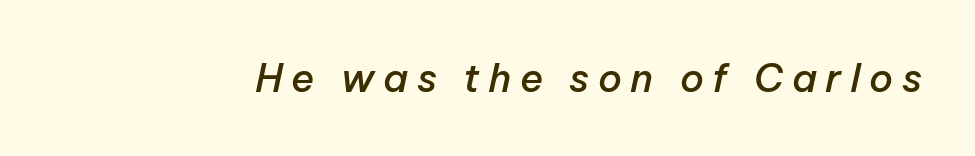
Q: Is the text bold? A: Semi-bold.
Q: Is the text italic (slanted)? A: Yes, it leans right by about 12 degrees.
Q: Is the text underlined? A: No.
Q: Is the spacing between letters normal or unusually wide? A: Unusually wide.
Q: Width (condensed, normal, or wide)? A: Normal.
Q: Stroke contrast? A: Low.
Q: x-height? A: Medium.
Q: Monospaced? A: No.
